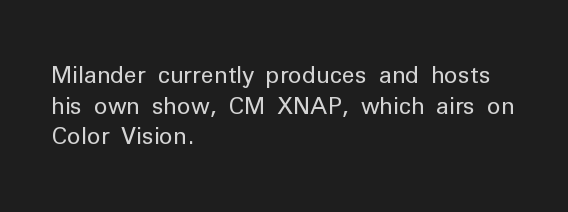
The image shows 23 px text type, upright; set left-aligned, normal line spacing (1.33x), normal letter spacing, not underlined.
